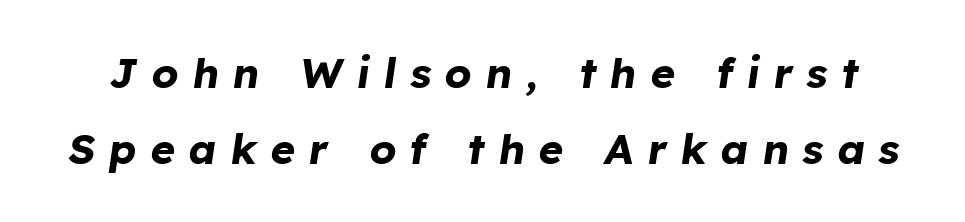
Characters follow at a spacing far wider than the type designer built in. These lines are rendered in a variable-pitch font. The letters are bold, with thick, heavy strokes. Looking at the ascenders, they clearly lean. The zone under the glyphs is completely vacant.
